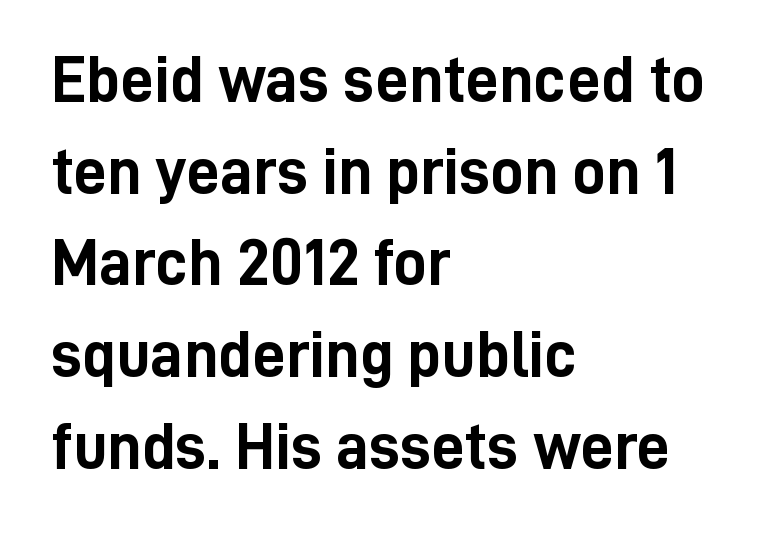
{"serif": "no", "italic": "no", "bold": "yes", "weight": "semibold", "width": "condensed", "stroke_contrast": "low", "x_height": "medium", "monospaced": "no", "underline": "no", "align": "left", "line_spacing": "normal", "line_spacing_ratio": 1.39, "letter_spacing": "normal", "letter_spacing_em": 0.0, "glyph_px": 66}
